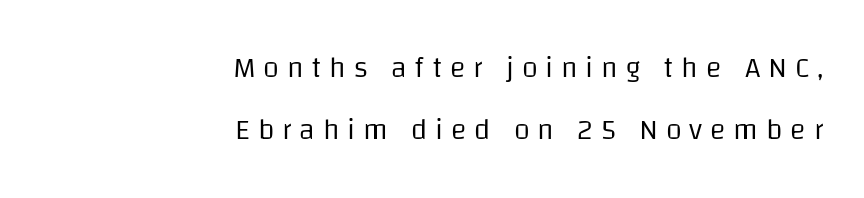
Check the space under the baseline: it is left empty. The line texture is sparse and dotted thanks to wide tracking. These lines are composed in type without serifs. Ink coverage per letter is moderate at most. The specimen reads as upright at a glance.
